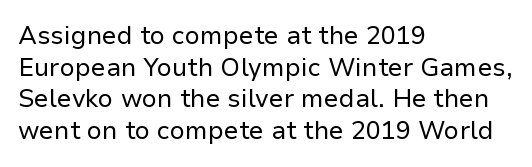
The characters are drawn with everyday or finer stroke widths. The string is rendered with underlining switched off. Leading matches the norm, producing a regular column. This sample uses plain, unmodified letter spacing.
